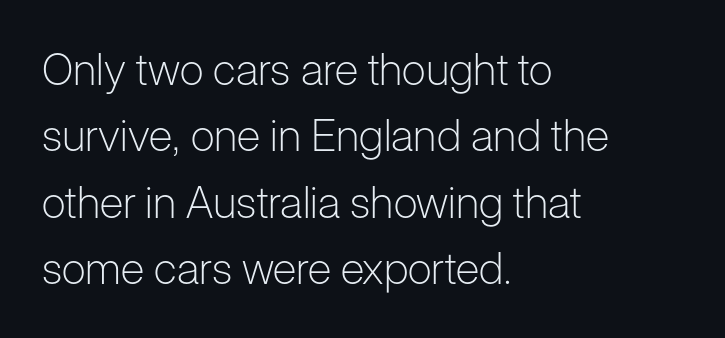
Q: Is the text bold? A: No.
Q: Is the text italic (slanted)? A: No, it is upright.
Q: Is the typeface a serif or a sans-serif typeface? A: Sans-serif.
Q: Is the text underlined? A: No.
Q: How is the paragraph aligned? A: Left-aligned.
Q: Is the spacing between letters normal or unusually wide? A: Normal.
Q: Is the spacing between lines tight, normal or loose? A: Normal.
Q: Width (condensed, normal, or wide)? A: Normal.
Q: Stroke contrast? A: Low.
Q: x-height? A: Medium.
Q: Monospaced? A: No.
